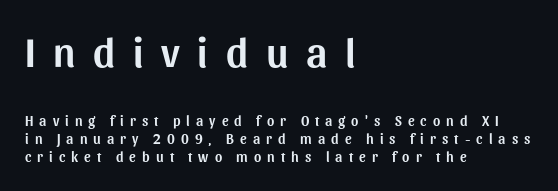
Q: Is the text italic (slanted)? A: No, it is upright.
Q: Is the typeface a serif or a sans-serif typeface? A: Sans-serif.
Q: Is the text underlined? A: No.
Q: How is the paragraph aligned? A: Left-aligned.
Q: Is the spacing between letters normal or unusually wide? A: Unusually wide.
Q: Is the spacing between lines tight, normal or loose? A: Normal.
Q: Which block of text is set in a larger size, the first (top) or the second (bottom)? A: The first (top) one.
Q: Width (condensed, normal, or wide)? A: Normal.
Q: Stroke contrast? A: Medium.
Q: x-height? A: Medium.
Q: Monospaced? A: No.
